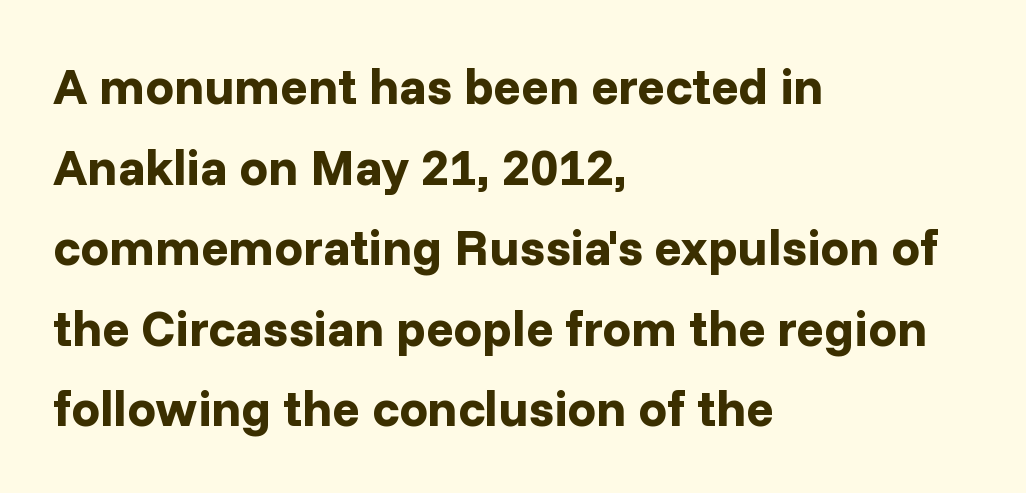
Q: Is the text bold? A: Yes.
Q: Is the text italic (slanted)? A: No, it is upright.
Q: Is the typeface a serif or a sans-serif typeface? A: Sans-serif.
Q: Is the text underlined? A: No.
Q: How is the paragraph aligned? A: Left-aligned.
Q: Is the spacing between letters normal or unusually wide? A: Normal.
Q: Is the spacing between lines tight, normal or loose? A: Normal.
Q: Width (condensed, normal, or wide)? A: Normal.
Q: Stroke contrast? A: Low.
Q: x-height? A: Medium.
Q: Monospaced? A: No.
